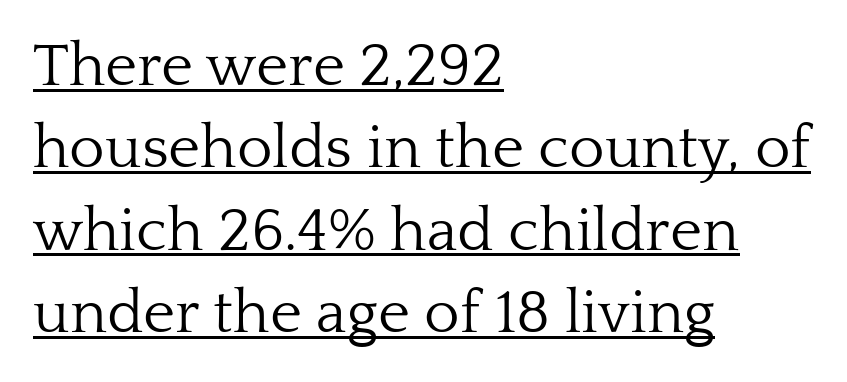
The image shows 61 px light serif type, upright; set left-aligned, normal line spacing (1.35x), normal letter spacing, underlined; low stroke contrast and a medium x-height.
